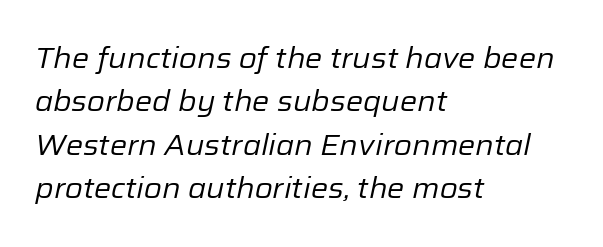
Q: Is the text bold? A: No.
Q: Is the text italic (slanted)? A: Yes, it leans right by about 12 degrees.
Q: Is the text underlined? A: No.
Q: How is the paragraph aligned? A: Left-aligned.
Q: Is the spacing between letters normal or unusually wide? A: Normal.
Q: Is the spacing between lines tight, normal or loose? A: Normal.
Q: Width (condensed, normal, or wide)? A: Normal.
Q: Stroke contrast? A: Low.
Q: x-height? A: Medium.
Q: Monospaced? A: No.
